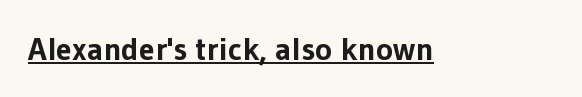
{"serif": "no", "italic": "no", "bold": "yes", "weight": "bold", "width": "normal", "stroke_contrast": "low", "x_height": "medium", "monospaced": "no", "underline": "yes", "letter_spacing": "normal", "letter_spacing_em": 0.0, "glyph_px": 32}
